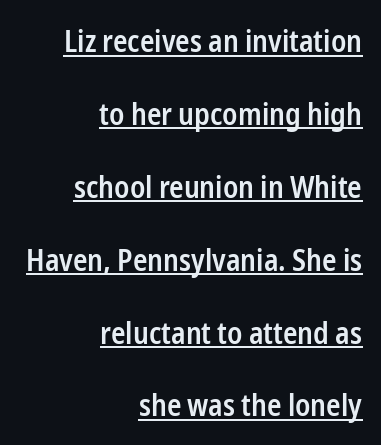
The image shows 30 px semibold, condensed sans-serif type, upright; set right-aligned, loose line spacing (2.43x), normal letter spacing, underlined; low stroke contrast and a medium x-height.
